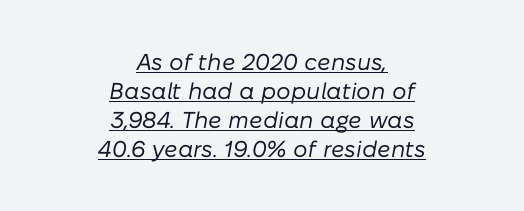
Compared with undecorated copy, this sample adds a rule below the words. The strokes carry an ordinary text weight at most. The line texture is even and compact thanks to regular tracking. Is there much room between lines? A standard amount, neither cramped nor airy. Typeset on center — no edge is straight. Does the lettering tilt? It does — this is italic.
